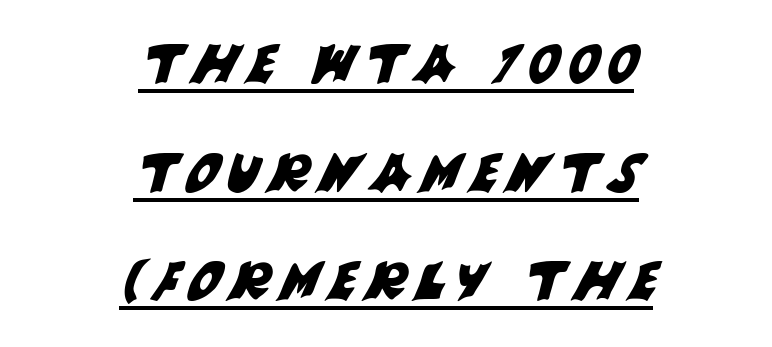
Q: Is the typeface a serif or a sans-serif typeface? A: Sans-serif.
Q: Is the text underlined? A: Yes.
Q: How is the paragraph aligned? A: Centered.
Q: Is the spacing between lines tight, normal or loose? A: Loose.
Q: Width (condensed, normal, or wide)? A: Normal.
Q: Stroke contrast? A: Medium.
Q: x-height? A: Large.
Q: Monospaced? A: No.
